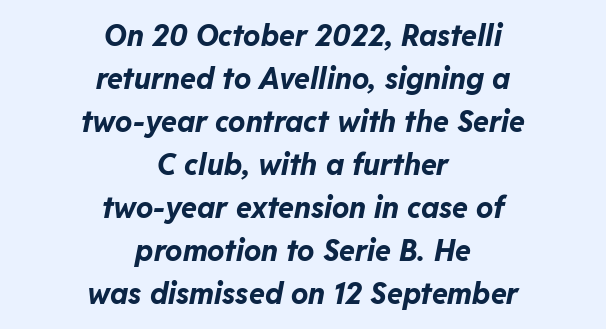
Q: Is the text bold? A: Yes.
Q: Is the text italic (slanted)? A: Yes, it leans right by about 11 degrees.
Q: Is the text underlined? A: No.
Q: How is the paragraph aligned? A: Centered.
Q: Is the spacing between letters normal or unusually wide? A: Normal.
Q: Is the spacing between lines tight, normal or loose? A: Normal.
Q: Width (condensed, normal, or wide)? A: Normal.
Q: Stroke contrast? A: Low.
Q: x-height? A: Medium.
Q: Monospaced? A: No.
